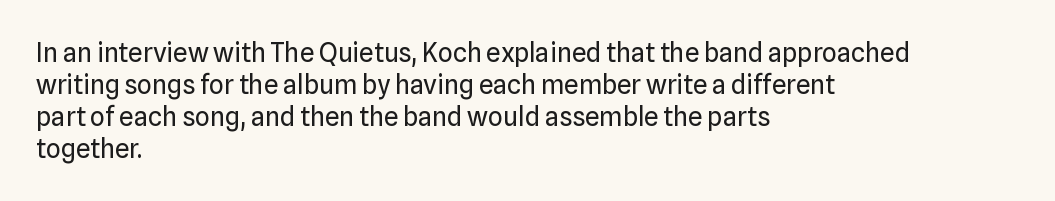
Q: Is the text bold? A: No.
Q: Is the text italic (slanted)? A: No, it is upright.
Q: Is the text underlined? A: No.
Q: How is the paragraph aligned? A: Left-aligned.
Q: Is the spacing between letters normal or unusually wide? A: Normal.
